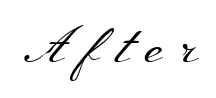
{"serif": "yes", "bold": "no", "weight": "regular", "width": "wide", "stroke_contrast": "medium", "x_height": "small", "monospaced": "no", "underline": "no", "letter_spacing": "wide", "letter_spacing_em": 0.3, "glyph_px": 51}
